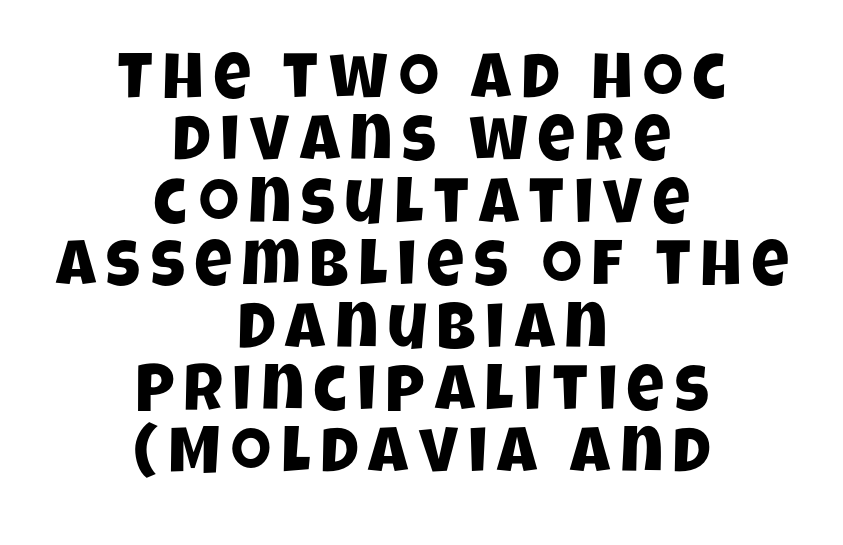
Q: Is the typeface a serif or a sans-serif typeface? A: Sans-serif.
Q: Is the text underlined? A: No.
Q: How is the paragraph aligned? A: Centered.
Q: Is the spacing between lines tight, normal or loose? A: Tight.
Q: Width (condensed, normal, or wide)? A: Condensed.
Q: Stroke contrast? A: Low.
Q: x-height? A: Large.
Q: Monospaced? A: No.
